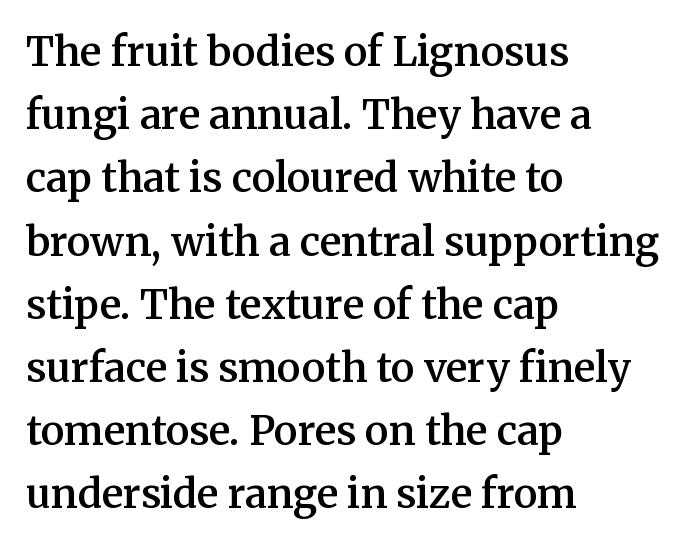
Check where the strokes stop: tiny serifs finish them off. The space beneath each line is pristine and unruled. Spacing verdict: proportional, widths tailored to each character. In terms of letterspacing, this is plain default setting.
